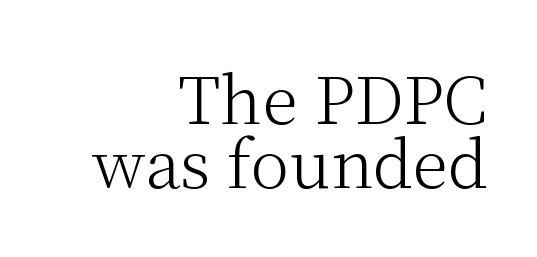
The image shows 65 px light serif type, upright; set right-aligned, tight line spacing (0.99x), normal letter spacing, not underlined; medium stroke contrast and a medium x-height.
